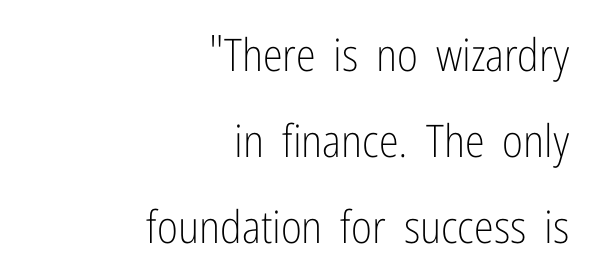
The letterforms sit at book weight or below. The passage shown stacks its lines with a broad gap. Italic? Not at all — the glyphs are vertical. Clear beneath every line of the passage.
